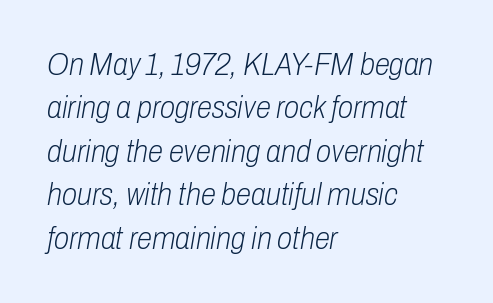
Looks like regular typesetting: each glyph gets only the width it needs. Just letters on the line, the space beneath them empty. All the whitespace from short lines collects on the right. Heaviness? Minimal to ordinary, like unemphasized prose.
